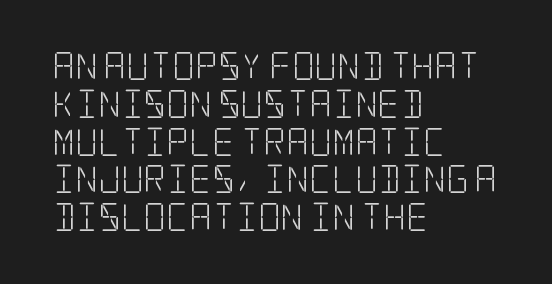
{"serif": "yes", "italic": "no", "bold": "no", "weight": "light", "width": "condensed", "stroke_contrast": "low", "x_height": "large", "underline": "no", "align": "left", "line_spacing": "normal", "line_spacing_ratio": 1.35, "letter_spacing": "normal", "letter_spacing_em": 0.0, "glyph_px": 28}
